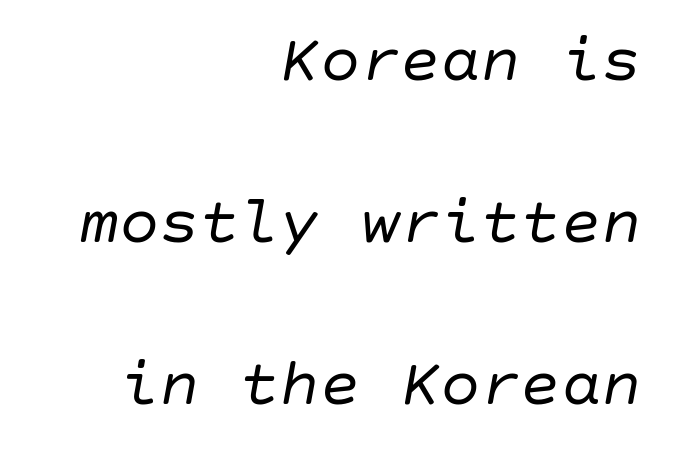
The image shows 67 px regular-weight type, italic (leaning right); set right-aligned, loose line spacing (2.42x), normal letter spacing, not underlined; low stroke contrast and a large x-height.
